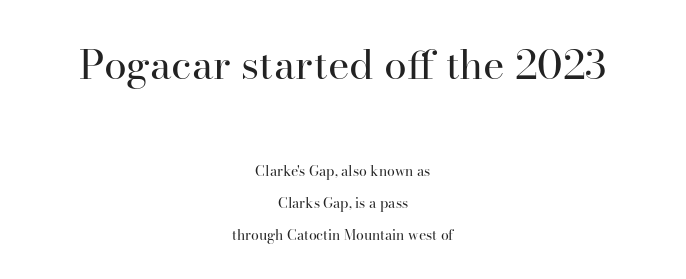
{"serif": "yes", "italic": "no", "bold": "no", "weight": "regular", "width": "normal", "stroke_contrast": "high", "x_height": "small", "monospaced": "no", "underline": "no", "align": "center", "line_spacing": "loose", "line_spacing_ratio": 2.31, "letter_spacing": "normal", "letter_spacing_em": 0.0, "larger_block": "first", "size_ratio": 2.93, "glyph_px": 41}
